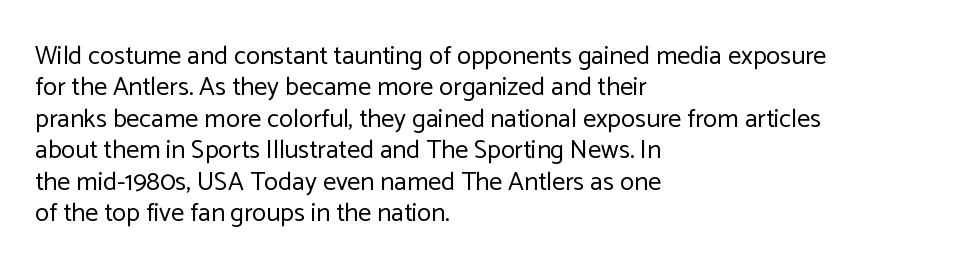
What stands out about the letter spacing? Nothing — it is the standard amount. The rendering anchors every line to the left-hand side. A light-to-regular cut is what we see here. Ordinary non-slanted type is in use.
